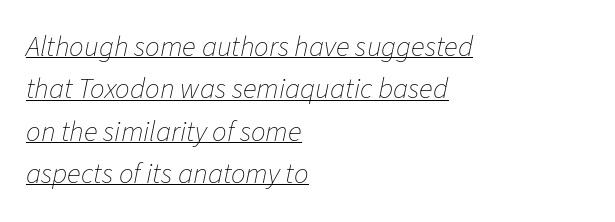
The image shows 29 px thin type, italic (leaning right); set left-aligned, normal line spacing (1.46x), normal letter spacing, underlined; low stroke contrast and a medium x-height.
